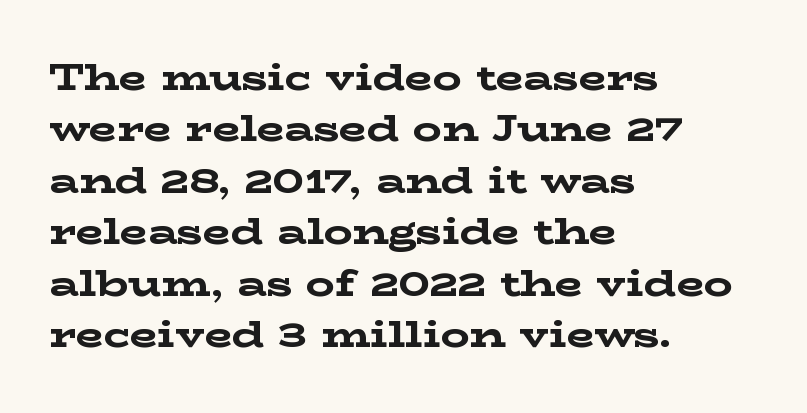
Q: Is the text bold? A: Yes.
Q: Is the text italic (slanted)? A: No, it is upright.
Q: Is the typeface a serif or a sans-serif typeface? A: Serif.
Q: Is the text underlined? A: No.
Q: How is the paragraph aligned? A: Left-aligned.
Q: Is the spacing between letters normal or unusually wide? A: Normal.
Q: Is the spacing between lines tight, normal or loose? A: Normal.
Q: Width (condensed, normal, or wide)? A: Wide.
Q: Stroke contrast? A: Low.
Q: x-height? A: Medium.
Q: Monospaced? A: No.
